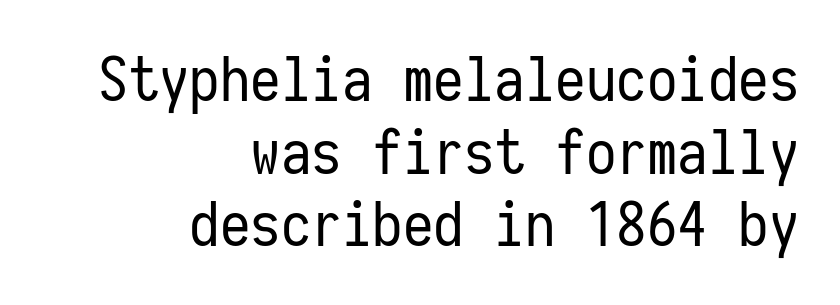
The image shows 61 px regular-weight, condensed sans-serif type, upright, monospaced; set right-aligned, line spacing 1.19x, normal letter spacing, not underlined; low stroke contrast and a medium x-height.
